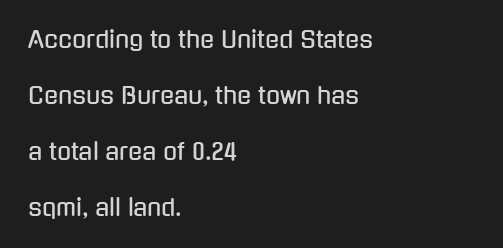
Ascenders rise straight up at ninety degrees. Standard letterfit; no display-style spreading of the glyphs. Type without underlining. The leading is generous, giving the passage an open texture.
